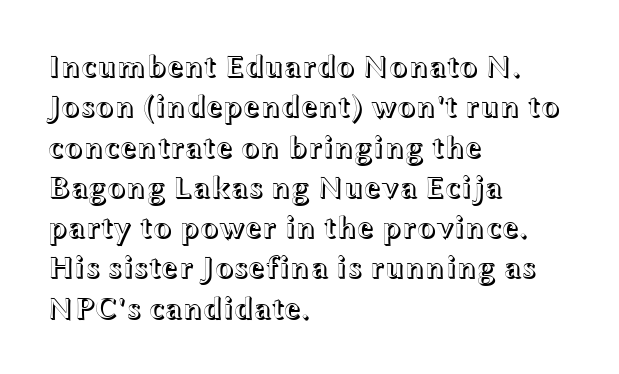
{"italic": "no", "width": "wide", "x_height": "medium", "monospaced": "no", "underline": "no", "align": "left", "line_spacing": "normal", "line_spacing_ratio": 1.3, "letter_spacing": "normal", "letter_spacing_em": 0.0, "glyph_px": 31}
